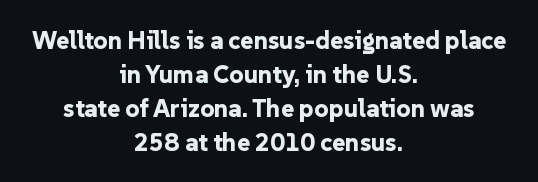
Q: Is the text bold? A: Yes.
Q: Is the text italic (slanted)? A: No, it is upright.
Q: Is the text underlined? A: No.
Q: How is the paragraph aligned? A: Centered.
Q: Is the spacing between letters normal or unusually wide? A: Normal.
Q: Is the spacing between lines tight, normal or loose? A: Normal.
